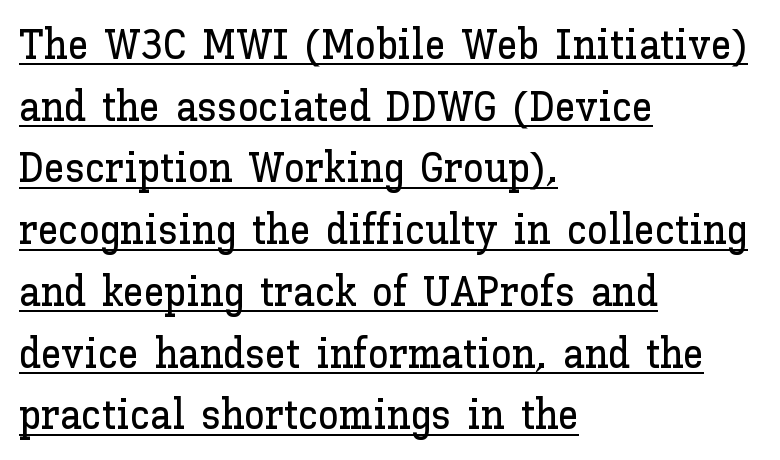
Q: Is the text italic (slanted)? A: No, it is upright.
Q: Is the text underlined? A: Yes.
Q: How is the paragraph aligned? A: Left-aligned.
Q: Is the spacing between letters normal or unusually wide? A: Normal.
Q: Is the spacing between lines tight, normal or loose? A: Normal.
Q: Width (condensed, normal, or wide)? A: Normal.
Q: Stroke contrast? A: Low.
Q: x-height? A: Medium.
Q: Monospaced? A: No.
